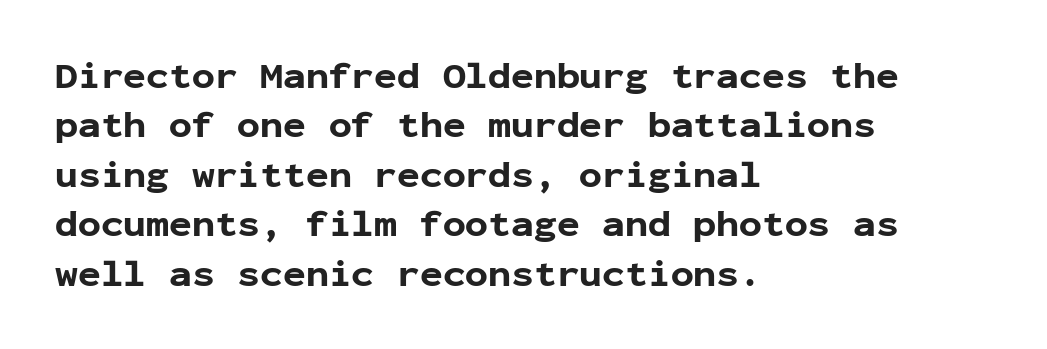
This is the regular roman posture of the typeface. Standard letterfit; no display-style spreading of the glyphs. One glance says typical: line gaps are just what's usual. Leftover space on each line is placed entirely after the last word. The glyphs in this specimen are sans serif.
